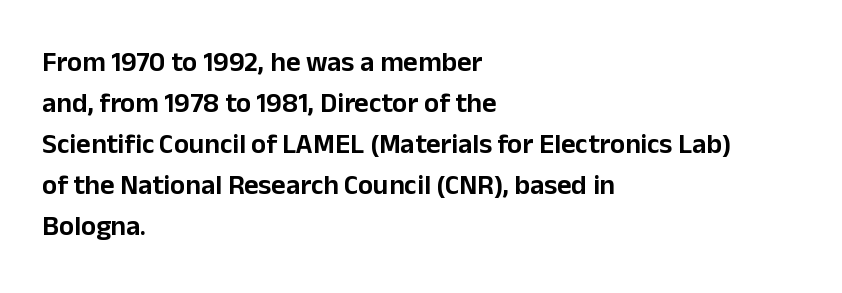
The image shows 28 px sans-serif type, upright; set left-aligned, normal line spacing (1.46x), normal letter spacing, not underlined; low stroke contrast and a medium x-height.
